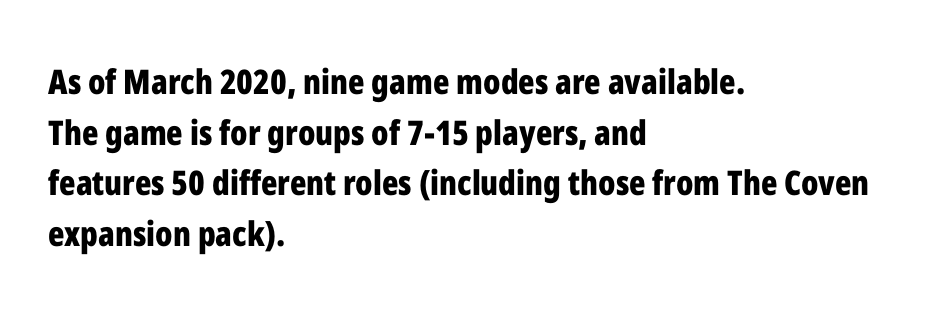
The font is running at its bold setting. This sample uses plain, unmodified letter spacing. The typeface chosen for these lines omits serifs. Ascenders rise straight up at ninety degrees.
